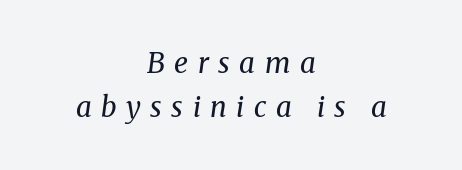
The image shows 28 px regular-weight serif type, italic (leaning right); set centered, normal line spacing (1.56x), unusually wide letter spacing (+0.34 em), not underlined; medium stroke contrast and a medium x-height.
